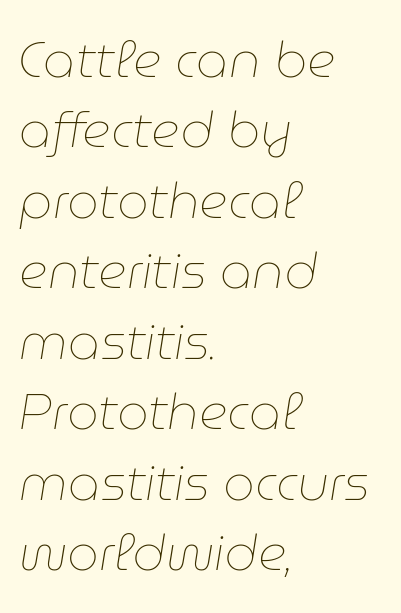
Q: Is the text bold? A: No.
Q: Is the text italic (slanted)? A: Yes, it leans right by about 9 degrees.
Q: Is the text underlined? A: No.
Q: How is the paragraph aligned? A: Left-aligned.
Q: Is the spacing between letters normal or unusually wide? A: Normal.
Q: Is the spacing between lines tight, normal or loose? A: Normal.
Q: Width (condensed, normal, or wide)? A: Normal.
Q: Stroke contrast? A: Low.
Q: x-height? A: Medium.
Q: Monospaced? A: No.
